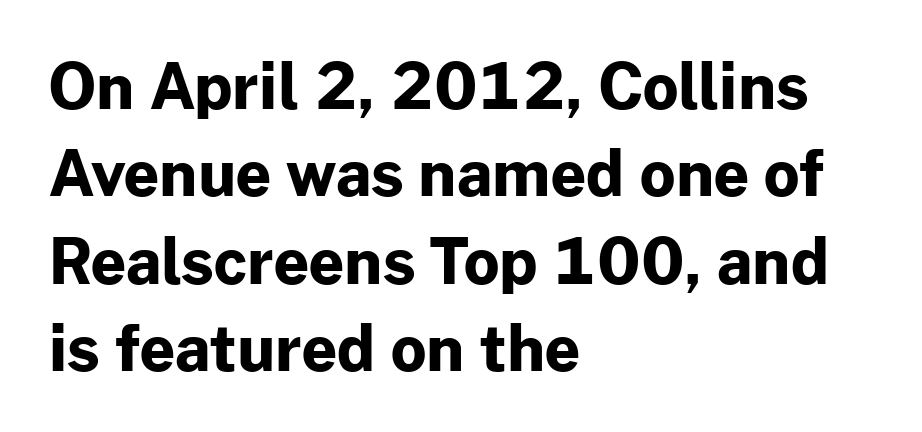
One glance says typical: line gaps are just what's usual. Italic? Not at all — the glyphs are vertical. The rendering uses natural spacing where letterforms have individual widths. Descenders hang freely into open space. Nope, no serifs anywhere on these letters. Letter spacing: default.
